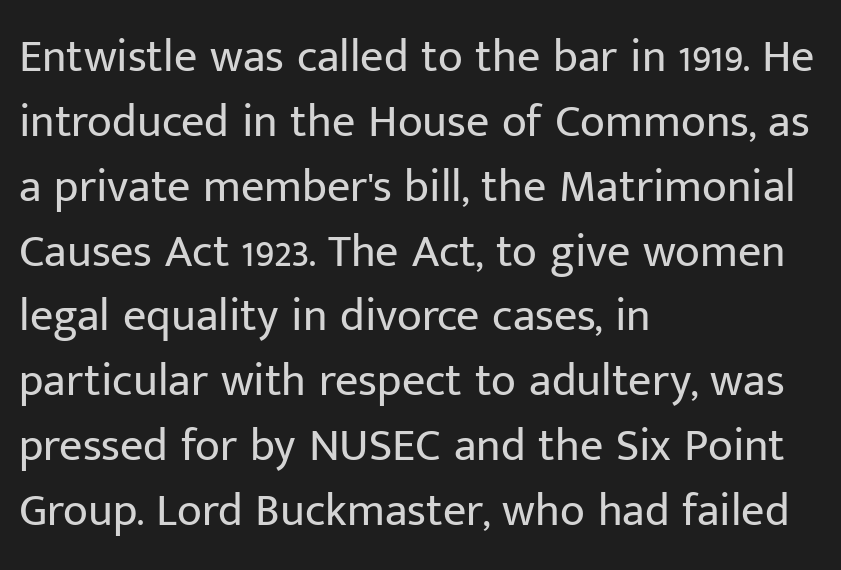
Q: Is the text bold? A: No.
Q: Is the text italic (slanted)? A: No, it is upright.
Q: Is the typeface a serif or a sans-serif typeface? A: Sans-serif.
Q: Is the text underlined? A: No.
Q: How is the paragraph aligned? A: Left-aligned.
Q: Is the spacing between letters normal or unusually wide? A: Normal.
Q: Is the spacing between lines tight, normal or loose? A: Normal.
Q: Width (condensed, normal, or wide)? A: Normal.
Q: Stroke contrast? A: Low.
Q: x-height? A: Medium.
Q: Monospaced? A: No.
